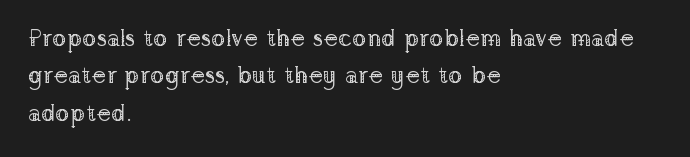
{"italic": "no", "bold": "no", "underline": "no", "align": "left", "line_spacing": "normal", "line_spacing_ratio": 1.56, "letter_spacing": "normal", "letter_spacing_em": 0.0, "glyph_px": 24}
